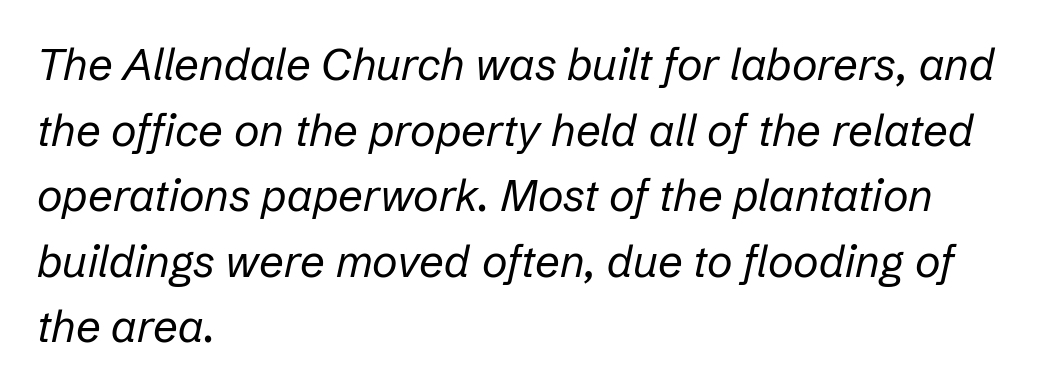
Decoration check: the copy has no underline. Here the designer chose a conventional face with non-uniform glyph widths. The line texture is even and compact thanks to regular tracking. Regular leading. The lettering tilts uniformly, giving the passage an italic look.
